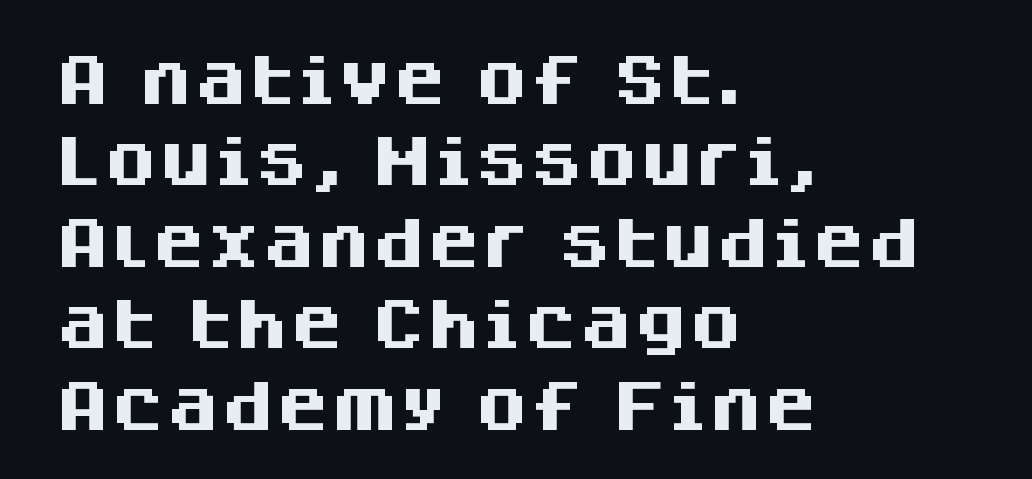
Q: Is the text bold? A: Yes.
Q: Is the text italic (slanted)? A: No, it is upright.
Q: Is the typeface a serif or a sans-serif typeface? A: Sans-serif.
Q: Is the text underlined? A: No.
Q: How is the paragraph aligned? A: Left-aligned.
Q: Is the spacing between letters normal or unusually wide? A: Normal.
Q: Is the spacing between lines tight, normal or loose? A: Normal.
Q: Width (condensed, normal, or wide)? A: Normal.
Q: Stroke contrast? A: Medium.
Q: x-height? A: Large.
Q: Monospaced? A: No.
